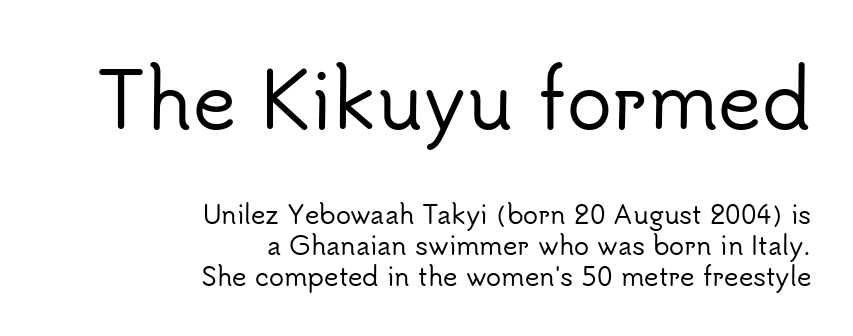
Do the characters align in a grid? No, the font is proportional. Letters rest on an invisible, unmarked baseline. A flush-right, rag-left setting is used for this passage. There is no visible air inserted between adjacent glyphs. The glyphs in this specimen are sans serif. Nope, not italic — everything's standing straight.
